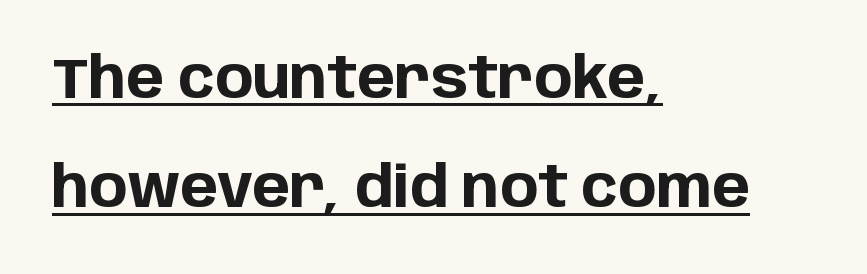
The image shows 57 px bold sans-serif type, upright; set left-aligned, loose line spacing (1.92x), normal letter spacing, underlined; low stroke contrast and a large x-height.
